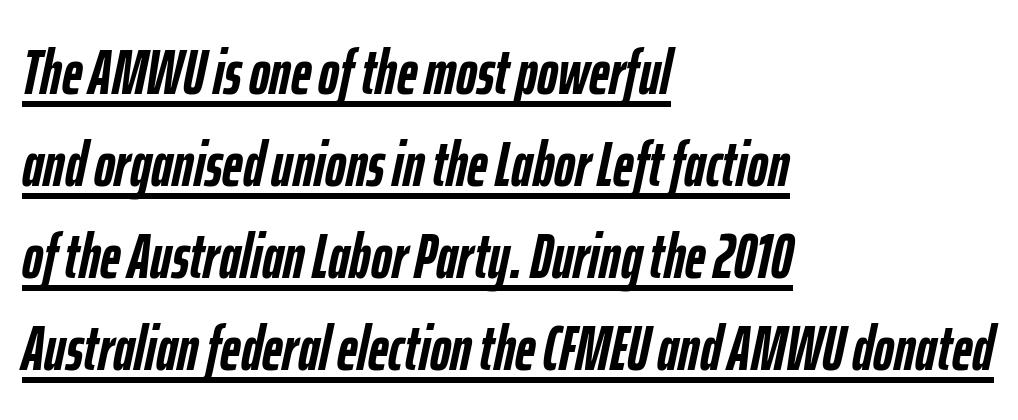
The image shows 63 px semibold, condensed type, italic (leaning right); set left-aligned, normal line spacing (1.46x), normal letter spacing, underlined; low stroke contrast and a medium x-height.
